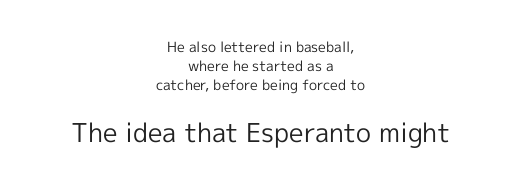
Every character sits straight up, as roman type does. What stands out about the letter spacing? Nothing — it is the standard amount. Look at the glyph heights: the lower group is clearly the bigger setting. Quick note: interline space is typical. Leftover space on each line is divided equally before and after the words.
